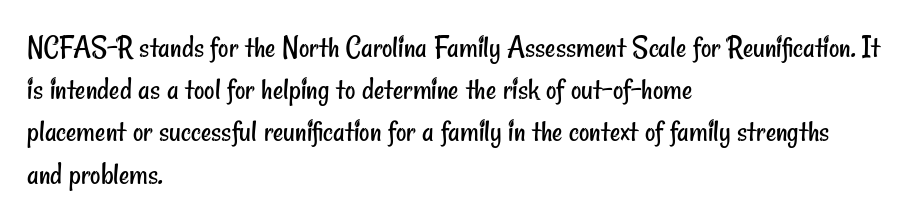
The image shows 32 px regular-weight, condensed sans-serif type; set left-aligned, normal line spacing (1.32x), normal letter spacing, not underlined; low stroke contrast and a small x-height.
